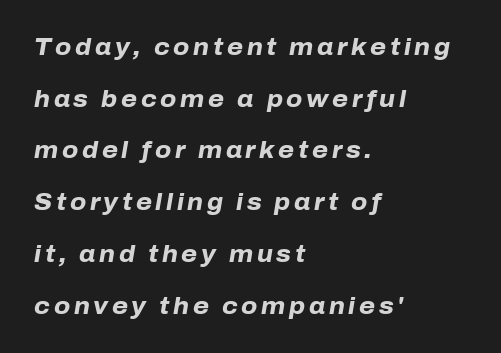
The image shows 23 px bold type, italic (leaning right); set left-aligned, loose line spacing (2.25x), not underlined.
